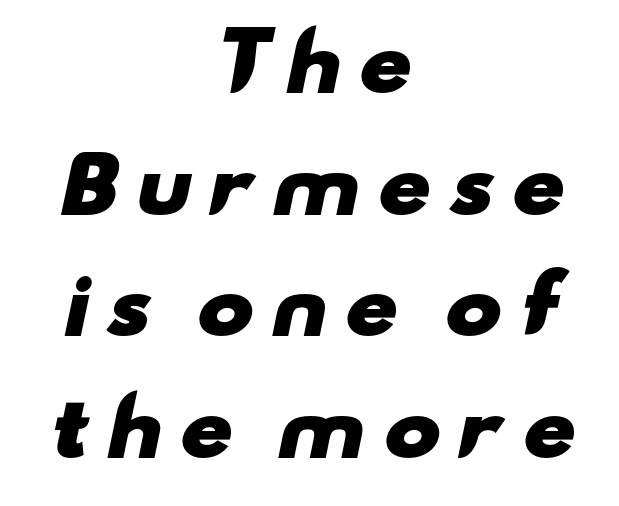
Strokes here are thick enough to call this a true bold. Decoration check: the copy has no underline. The paragraph has two soft edges and a firm central axis. Regular leading. Here the designer chose a conventional face with non-uniform glyph widths.
